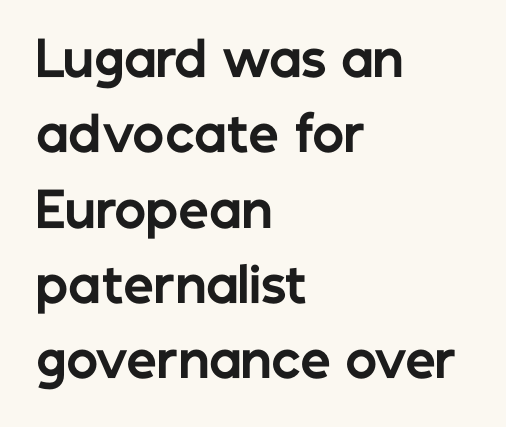
The image shows 48 px bold sans-serif type, upright; set left-aligned, normal line spacing (1.57x), normal letter spacing, not underlined; low stroke contrast and a medium x-height.
